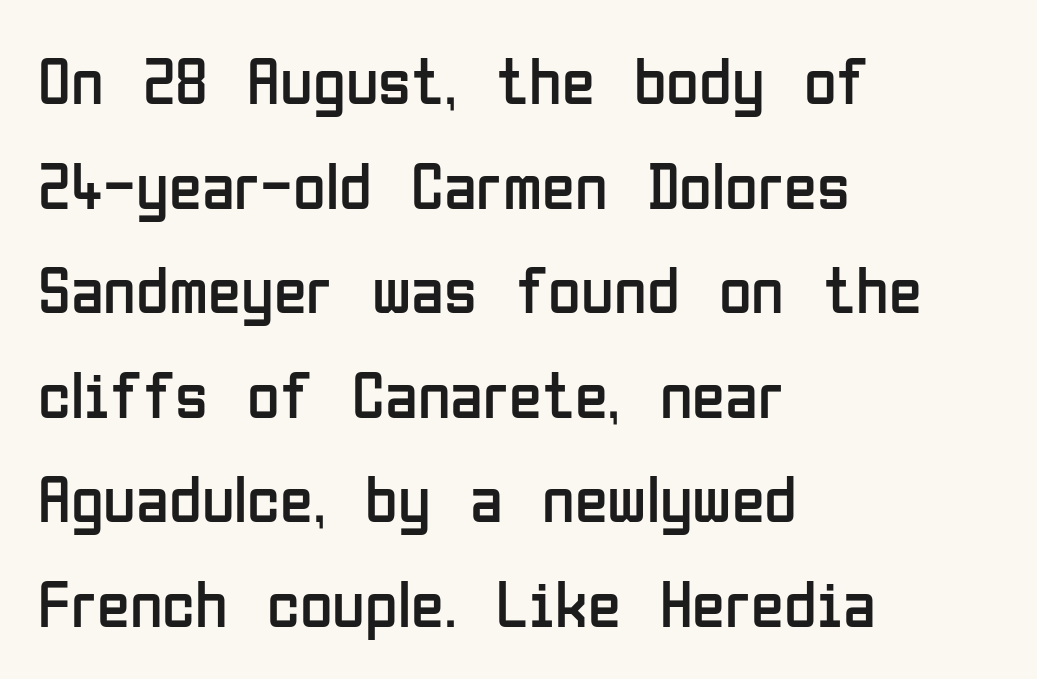
The image shows 67 px regular-weight, condensed sans-serif type, upright; set left-aligned, normal line spacing (1.56x), normal letter spacing, not underlined; low stroke contrast and a medium x-height.
